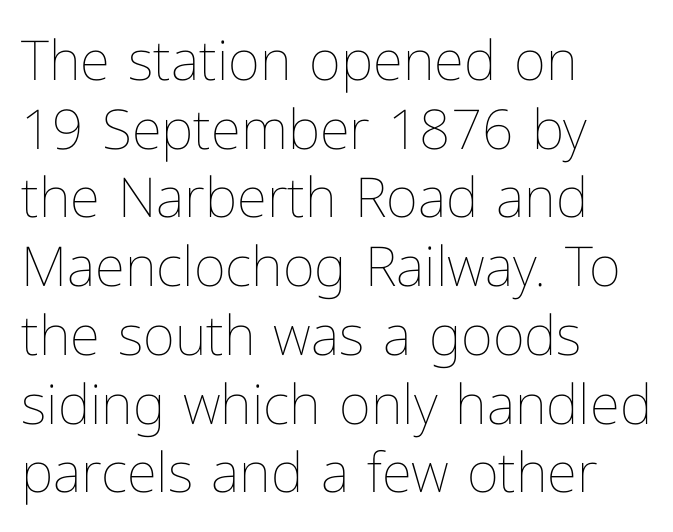
The foot of each line stays bare and open. The cut favours lightness, reaching ordinary text weight at its darkest. Line starts are locked; line ends wander. This is the regular roman posture of the typeface. Normally led — the rows are evenly, conventionally spaced.
